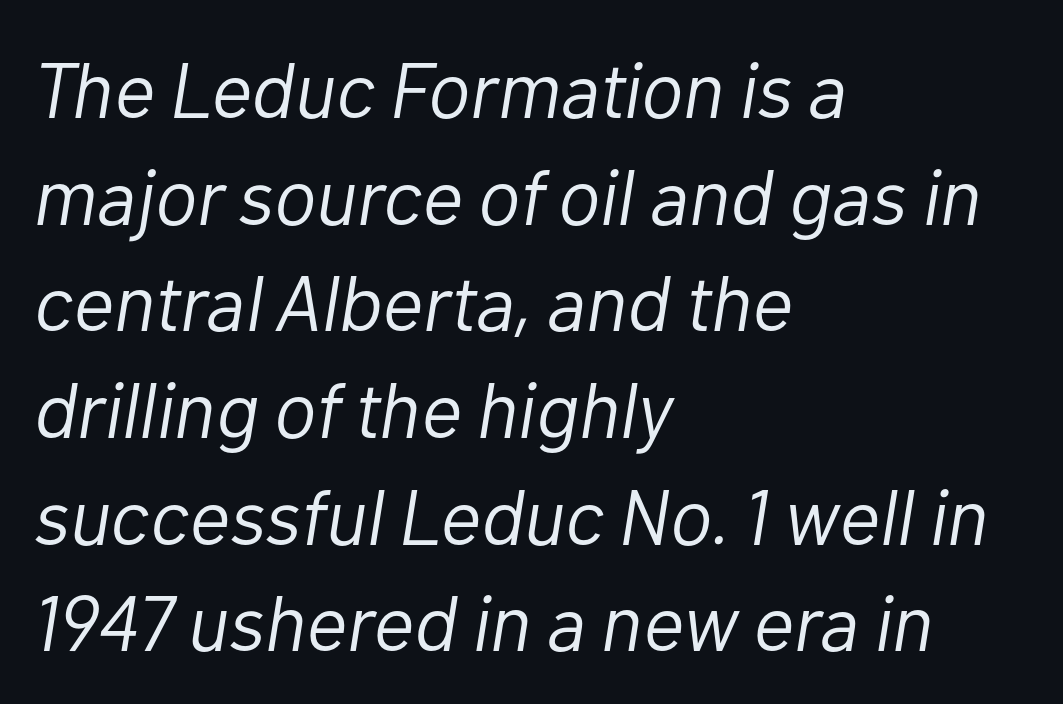
{"italic": "yes", "lean": "right", "slant_degrees": 10, "bold": "no", "weight": "light", "width": "normal", "stroke_contrast": "low", "x_height": "medium", "monospaced": "no", "underline": "no", "align": "left", "line_spacing": "normal", "line_spacing_ratio": 1.35, "letter_spacing": "normal", "letter_spacing_em": 0.0, "glyph_px": 79}
